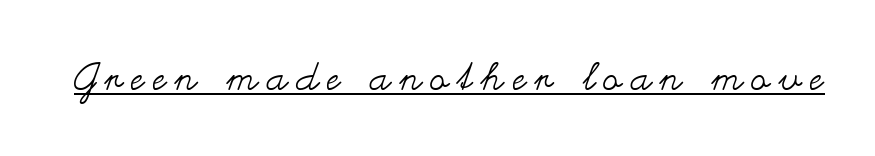
Q: Is the text bold? A: No.
Q: Is the text italic (slanted)? A: Yes.
Q: Is the text underlined? A: Yes.
Q: Is the spacing between letters normal or unusually wide? A: Unusually wide.
Q: Width (condensed, normal, or wide)? A: Wide.
Q: Stroke contrast? A: Medium.
Q: x-height? A: Small.
Q: Monospaced? A: No.
